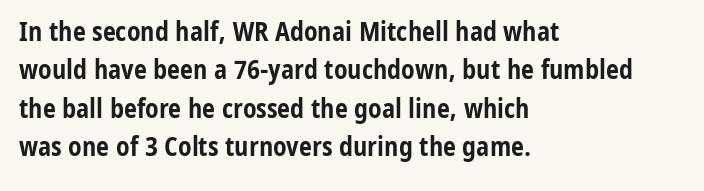
Q: Is the text bold? A: Yes.
Q: Is the text italic (slanted)? A: No, it is upright.
Q: Is the text underlined? A: No.
Q: How is the paragraph aligned? A: Left-aligned.
Q: Is the spacing between letters normal or unusually wide? A: Normal.
Q: Is the spacing between lines tight, normal or loose? A: Normal.
